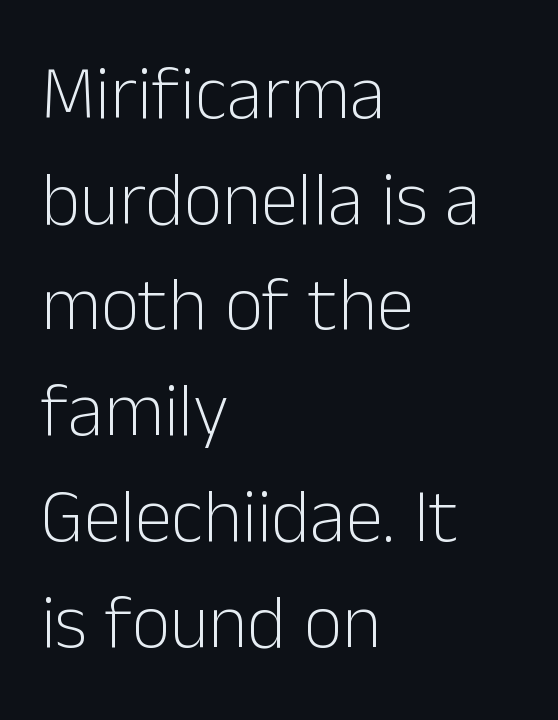
Q: Is the text bold? A: No.
Q: Is the text italic (slanted)? A: No, it is upright.
Q: Is the typeface a serif or a sans-serif typeface? A: Sans-serif.
Q: Is the text underlined? A: No.
Q: How is the paragraph aligned? A: Left-aligned.
Q: Is the spacing between letters normal or unusually wide? A: Normal.
Q: Is the spacing between lines tight, normal or loose? A: Normal.
Q: Width (condensed, normal, or wide)? A: Normal.
Q: Stroke contrast? A: Low.
Q: x-height? A: Medium.
Q: Monospaced? A: No.
